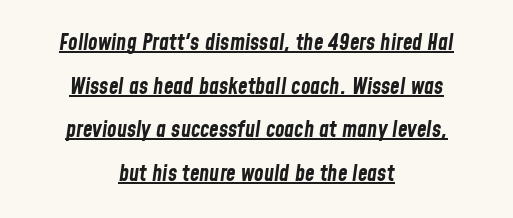
The image shows 22 px bold type, italic (leaning right); set centered, loose line spacing (1.98x), normal letter spacing, underlined.
